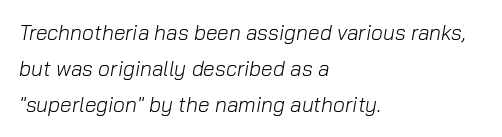
The image shows 21 px text type, italic (leaning right); set left-aligned, line spacing 1.71x, normal letter spacing, not underlined.
